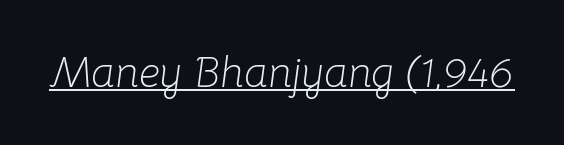
{"italic": "yes", "lean": "right", "slant_degrees": 8, "bold": "no", "weight": "light", "width": "normal", "stroke_contrast": "low", "x_height": "medium", "monospaced": "no", "underline": "yes", "letter_spacing": "normal", "letter_spacing_em": 0.0, "glyph_px": 43}
